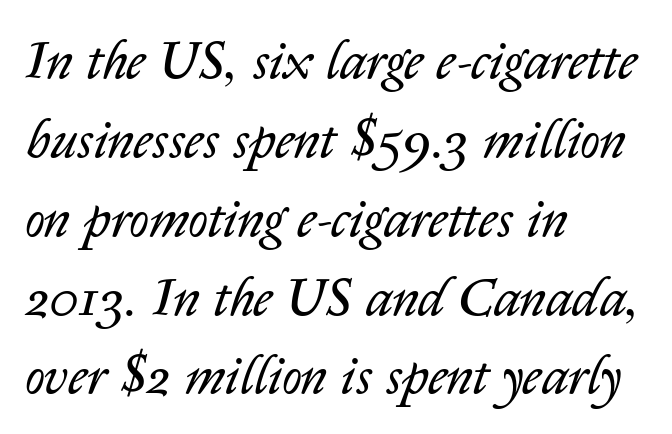
Q: Is the text bold? A: No.
Q: Is the text italic (slanted)? A: Yes, it leans right by about 14 degrees.
Q: Is the text underlined? A: No.
Q: How is the paragraph aligned? A: Left-aligned.
Q: Is the spacing between letters normal or unusually wide? A: Normal.
Q: Is the spacing between lines tight, normal or loose? A: Normal.
Q: Width (condensed, normal, or wide)? A: Normal.
Q: Stroke contrast? A: Low.
Q: x-height? A: Medium.
Q: Monospaced? A: No.
